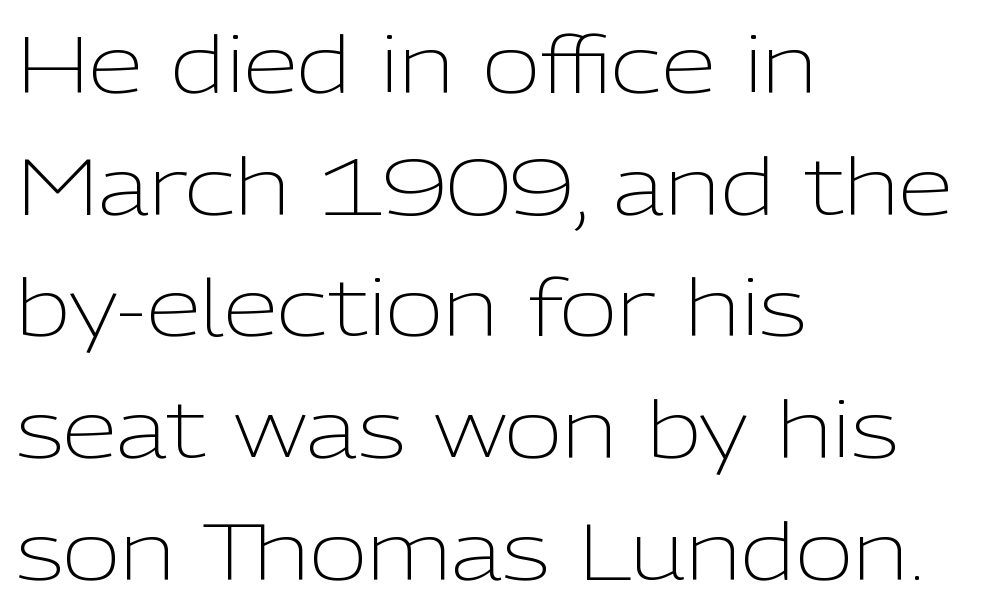
{"serif": "no", "italic": "no", "bold": "no", "weight": "light", "width": "normal", "stroke_contrast": "low", "x_height": "medium", "monospaced": "no", "underline": "no", "align": "left", "line_spacing": "normal", "line_spacing_ratio": 1.54, "letter_spacing": "normal", "letter_spacing_em": 0.0, "glyph_px": 79}
